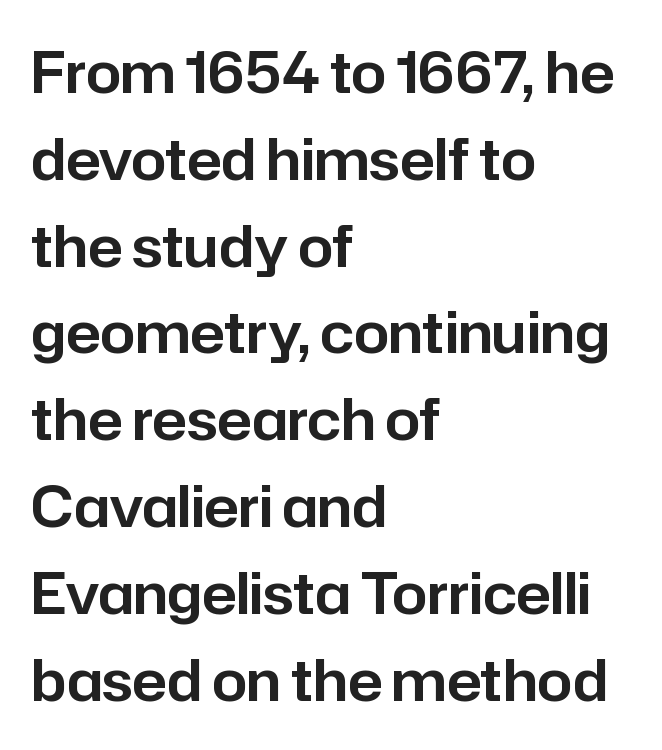
{"serif": "no", "italic": "no", "width": "normal", "stroke_contrast": "low", "x_height": "medium", "monospaced": "no", "underline": "no", "align": "left", "line_spacing": "normal", "line_spacing_ratio": 1.55, "letter_spacing": "normal", "letter_spacing_em": 0.0, "glyph_px": 56}
